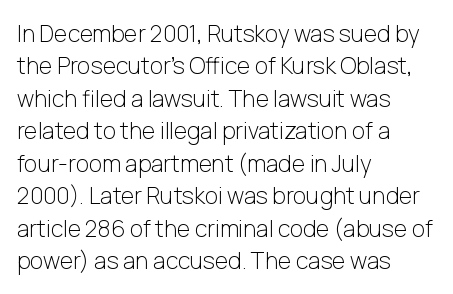
Q: Is the text bold? A: No.
Q: Is the text italic (slanted)? A: No, it is upright.
Q: Is the text underlined? A: No.
Q: How is the paragraph aligned? A: Left-aligned.
Q: Is the spacing between letters normal or unusually wide? A: Normal.
Q: Is the spacing between lines tight, normal or loose? A: Normal.
